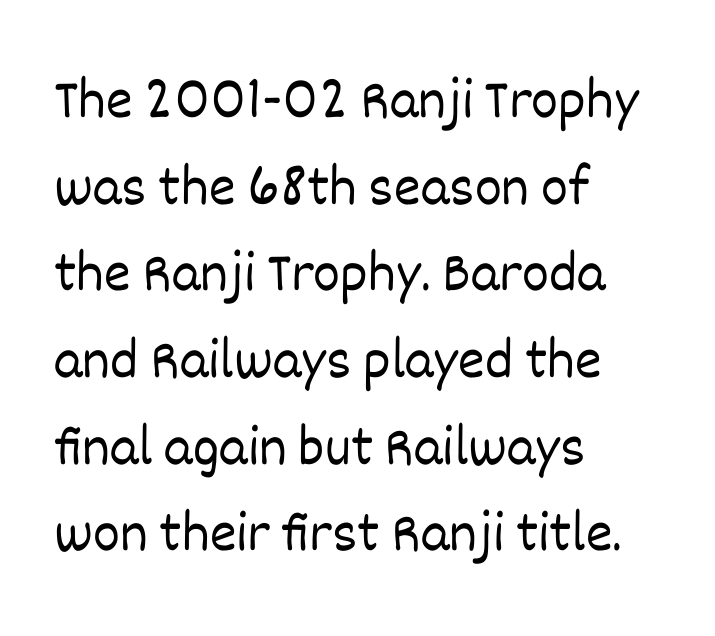
The image shows 57 px light type, upright; set left-aligned, normal line spacing (1.52x), normal letter spacing, not underlined; low stroke contrast and a large x-height.
